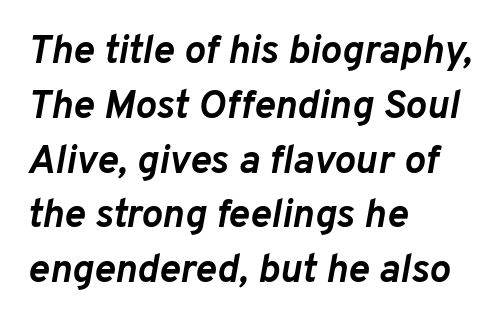
The image shows 40 px semibold type, italic (leaning right); set left-aligned, normal line spacing (1.37x), normal letter spacing, not underlined; low stroke contrast and a medium x-height.
